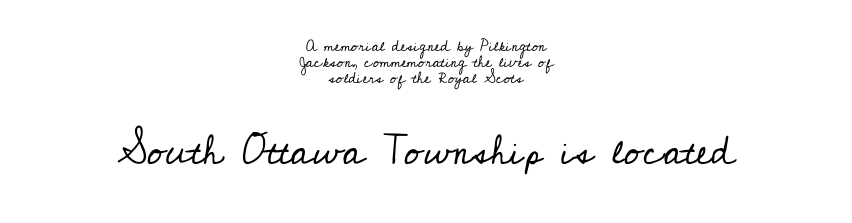
The image shows 41 px regular-weight serif type; set centered, tight line spacing (1.01x), normal letter spacing, not underlined; the second (bottom) block is 2.56x larger; low stroke contrast and a small x-height.
